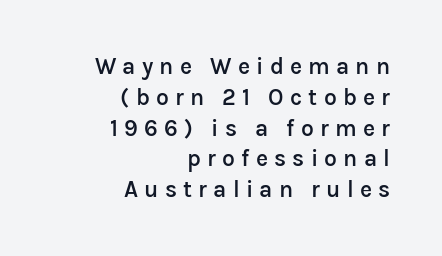
Q: Is the text bold? A: Semi-bold.
Q: Is the text italic (slanted)? A: No, it is upright.
Q: Is the text underlined? A: No.
Q: How is the paragraph aligned? A: Right-aligned.
Q: Is the spacing between letters normal or unusually wide? A: Unusually wide.
Q: Is the spacing between lines tight, normal or loose? A: Normal.
